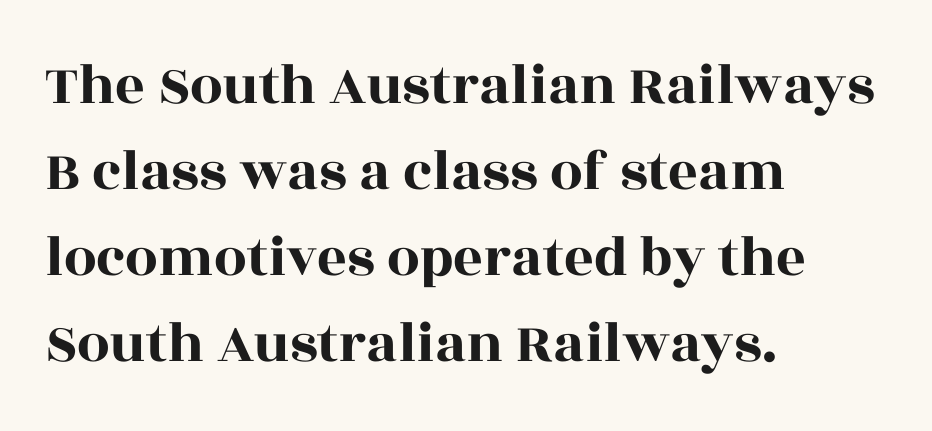
Q: Is the text italic (slanted)? A: No, it is upright.
Q: Is the typeface a serif or a sans-serif typeface? A: Serif.
Q: Is the text underlined? A: No.
Q: How is the paragraph aligned? A: Left-aligned.
Q: Is the spacing between letters normal or unusually wide? A: Normal.
Q: Is the spacing between lines tight, normal or loose? A: Normal.
Q: Width (condensed, normal, or wide)? A: Wide.
Q: x-height? A: Large.
Q: Monospaced? A: No.
